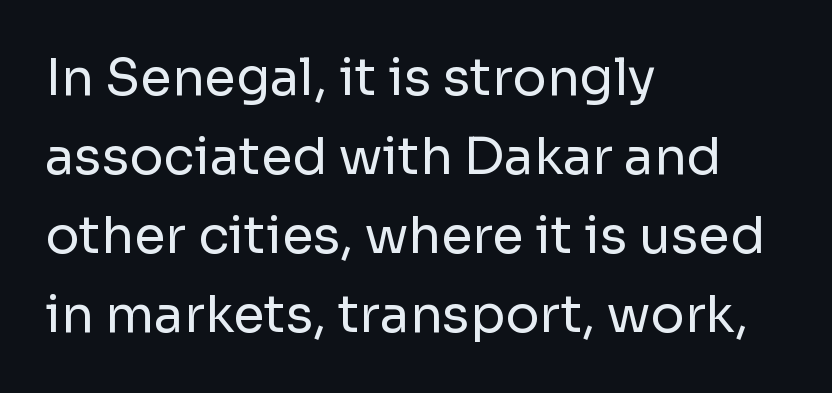
{"serif": "no", "italic": "no", "bold": "no", "weight": "regular", "width": "normal", "stroke_contrast": "low", "x_height": "medium", "monospaced": "no", "underline": "no", "align": "left", "line_spacing": "normal", "line_spacing_ratio": 1.55, "letter_spacing": "normal", "letter_spacing_em": 0.0, "glyph_px": 51}
